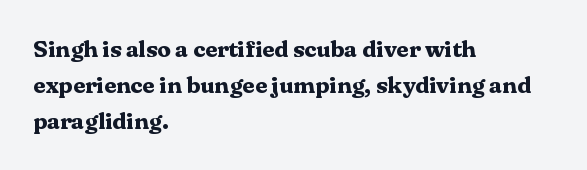
The vertical gap from one line to the next is medium. In terms of posture, this sample is upright. Look at the stroke-to-counter ratio: heavy, a bold. Clear beneath every line of the passage. Casual observation: everything's shoved over to the left. You could call the tracking neutral — neither tight nor loose.
